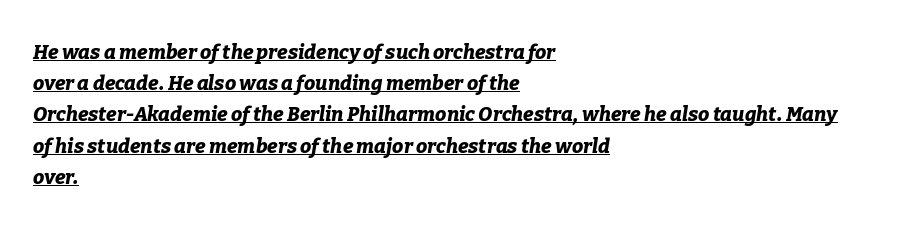
In terms of leading, this rendering sits right in the middle. I'd describe the lettering as bold — thick and assertive. Casual observation: everything's shoved over to the left. The gaps between neighbouring characters are ordinary and unremarkable.
